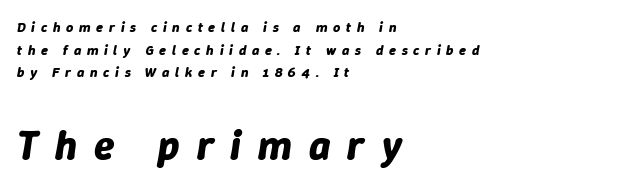
{"italic": "yes", "lean": "right", "slant_degrees": 9, "bold": "yes", "weight": "bold", "width": "normal", "stroke_contrast": "low", "x_height": "medium", "monospaced": "no", "underline": "no", "align": "left", "line_spacing": "normal", "line_spacing_ratio": 1.61, "letter_spacing": "wide", "letter_spacing_em": 0.41, "larger_block": "second", "size_ratio": 2.93, "glyph_px": 41}
